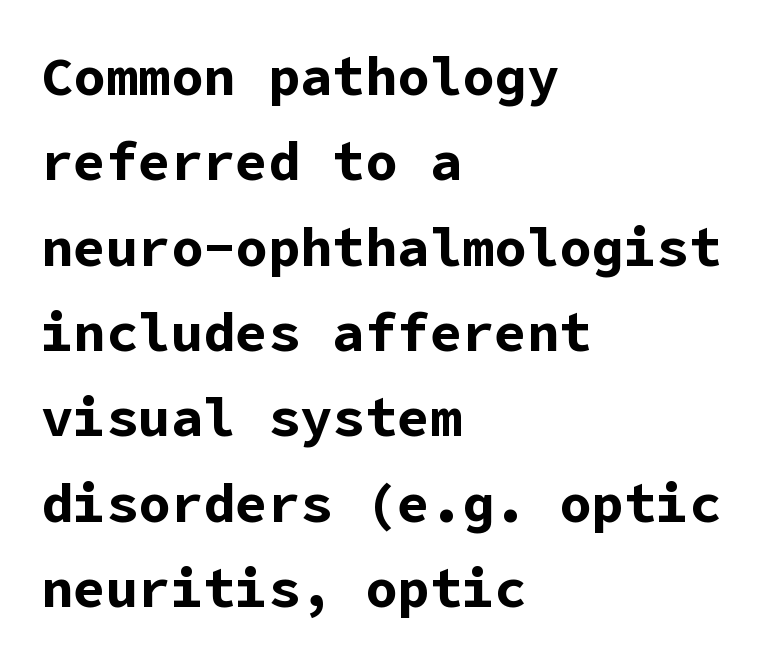
Reading down the block, your eye returns to a fixed left position each line. Nobody touched the tracking dial on this one. I'd call this a sans setting — the letters go barefoot. A typesetter would call this leading conventional body-copy spacing. The gap between lines stays unmarked. This is roman type, the default non-slanted kind.
